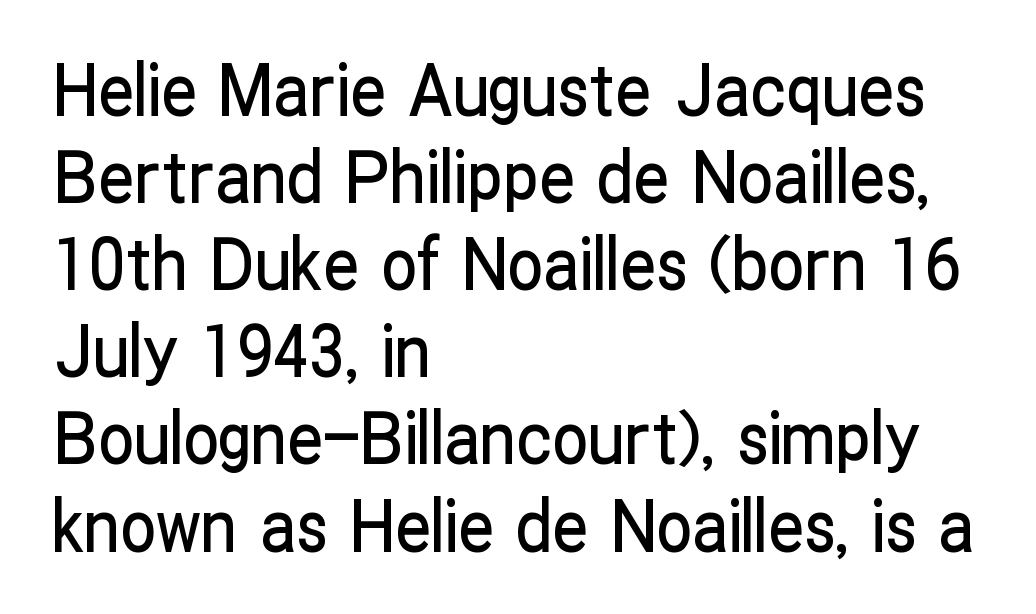
You can tell it's not italic because the verticals are truly vertical. Rule under the text: the space is simply empty. Compared with a centered layout, this one pins lines to the left instead. This rendering leaves character spacing at its baseline value.
